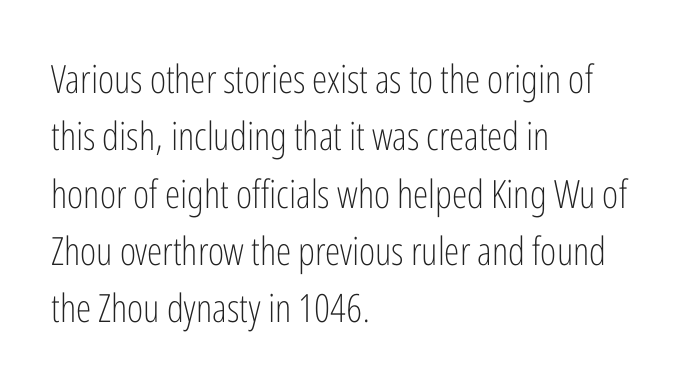
Q: Is the text bold? A: No.
Q: Is the text italic (slanted)? A: No, it is upright.
Q: Is the typeface a serif or a sans-serif typeface? A: Sans-serif.
Q: Is the text underlined? A: No.
Q: How is the paragraph aligned? A: Left-aligned.
Q: Is the spacing between letters normal or unusually wide? A: Normal.
Q: Is the spacing between lines tight, normal or loose? A: Normal.
Q: Width (condensed, normal, or wide)? A: Condensed.
Q: Stroke contrast? A: Low.
Q: x-height? A: Medium.
Q: Monospaced? A: No.
